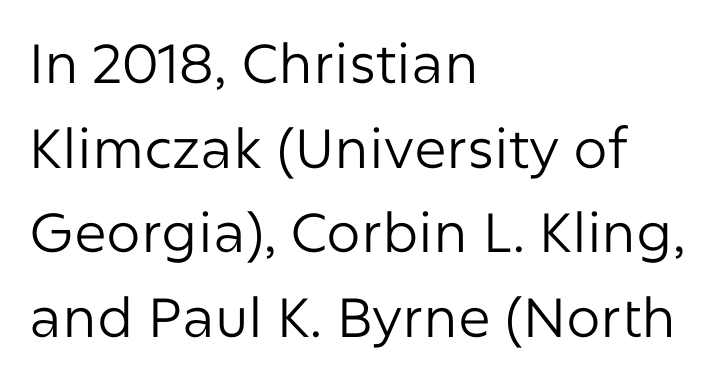
The image shows 55 px regular-weight sans-serif type, upright; set left-aligned, normal line spacing (1.54x), normal letter spacing, not underlined; low stroke contrast and a medium x-height.
